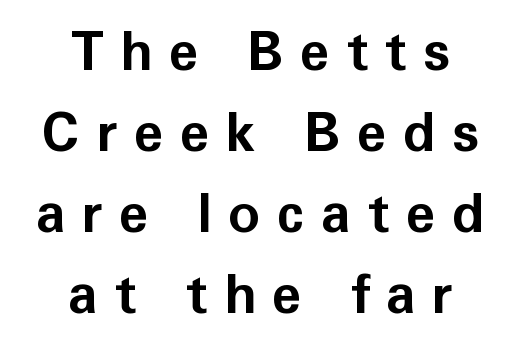
Q: Is the text bold? A: Yes.
Q: Is the text italic (slanted)? A: No, it is upright.
Q: Is the typeface a serif or a sans-serif typeface? A: Sans-serif.
Q: Is the text underlined? A: No.
Q: How is the paragraph aligned? A: Centered.
Q: Is the spacing between letters normal or unusually wide? A: Unusually wide.
Q: Is the spacing between lines tight, normal or loose? A: Normal.
Q: Width (condensed, normal, or wide)? A: Normal.
Q: Stroke contrast? A: Low.
Q: x-height? A: Medium.
Q: Monospaced? A: No.
